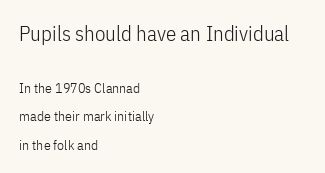
Q: Is the text bold? A: No.
Q: Is the text italic (slanted)? A: No, it is upright.
Q: Is the text underlined? A: No.
Q: How is the paragraph aligned? A: Left-aligned.
Q: Is the spacing between letters normal or unusually wide? A: Normal.
Q: Is the spacing between lines tight, normal or loose? A: Loose.
Q: Which block of text is set in a larger size, the first (top) or the second (bottom)? A: The first (top) one.
